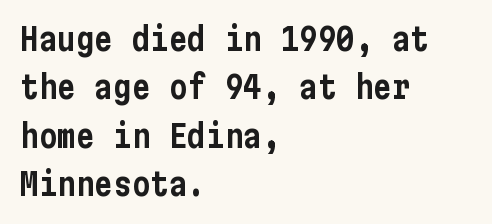
No word sits above an underline. The line-height multiplier appears to be the usual default. This sample uses a sans-serif face. The font's upright variant was chosen for this text. Horizontal alignment here is leftward, the default for most running prose. Each word holds together tightly as a unit, with standard inter-letter gaps.
